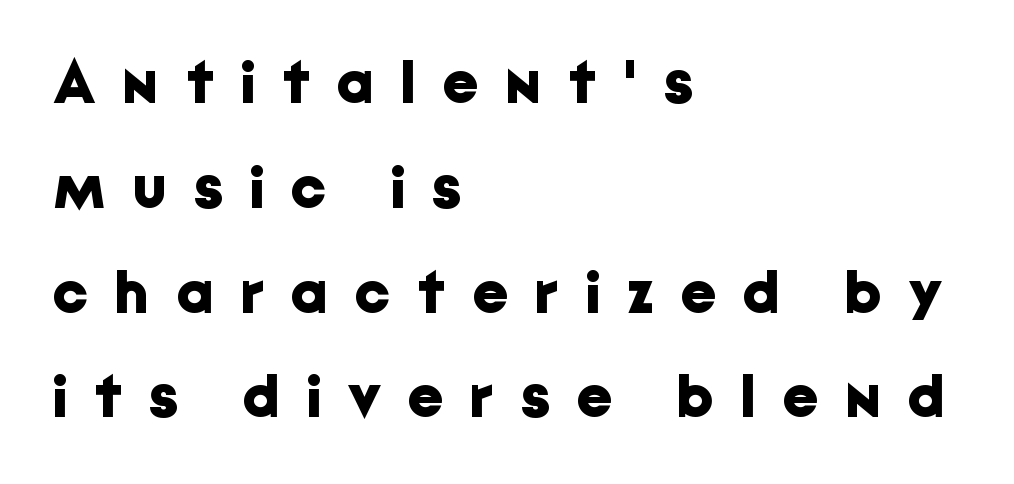
{"serif": "no", "italic": "no", "bold": "yes", "weight": "bold", "width": "normal", "stroke_contrast": "low", "x_height": "medium", "monospaced": "no", "underline": "no", "align": "left", "line_spacing": "normal", "line_spacing_ratio": 1.69, "letter_spacing": "wide", "letter_spacing_em": 0.44, "glyph_px": 62}
